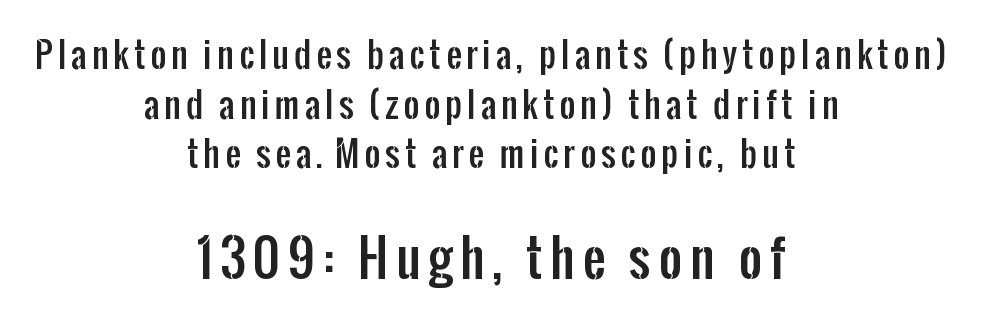
Q: Is the text italic (slanted)? A: No, it is upright.
Q: Is the typeface a serif or a sans-serif typeface? A: Sans-serif.
Q: Is the text underlined? A: No.
Q: How is the paragraph aligned? A: Centered.
Q: Is the spacing between lines tight, normal or loose? A: Normal.
Q: Which block of text is set in a larger size, the first (top) or the second (bottom)? A: The second (bottom) one.
Q: Width (condensed, normal, or wide)? A: Condensed.
Q: Stroke contrast? A: Low.
Q: x-height? A: Medium.
Q: Monospaced? A: No.
